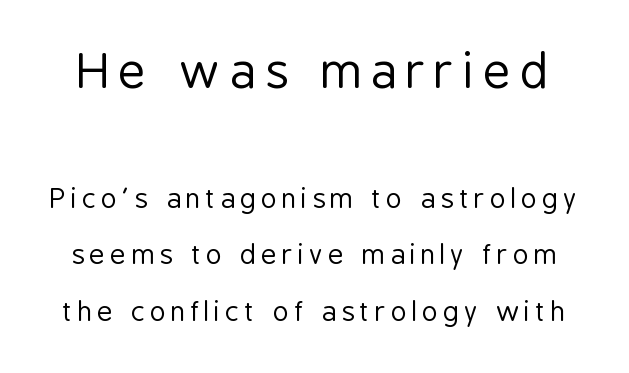
{"serif": "no", "italic": "no", "bold": "no", "weight": "regular", "width": "condensed", "stroke_contrast": "low", "x_height": "medium", "monospaced": "no", "underline": "no", "line_spacing": "loose", "line_spacing_ratio": 2.08, "larger_block": "first", "size_ratio": 1.78, "glyph_px": 48}
